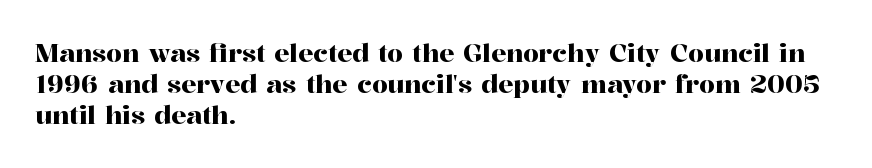
{"italic": "no", "underline": "no", "align": "left", "line_spacing": "normal", "line_spacing_ratio": 1.25, "letter_spacing": "normal", "letter_spacing_em": 0.0, "glyph_px": 25}
